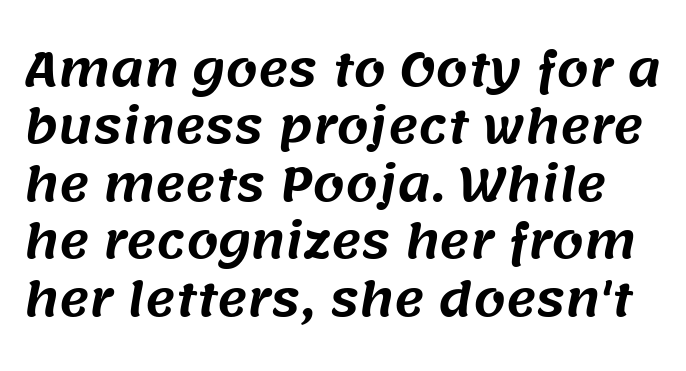
{"serif": "no", "width": "normal", "stroke_contrast": "medium", "x_height": "large", "monospaced": "no", "underline": "no", "line_spacing": "normal", "line_spacing_ratio": 1.25, "letter_spacing": "normal", "letter_spacing_em": 0.0, "glyph_px": 46}
